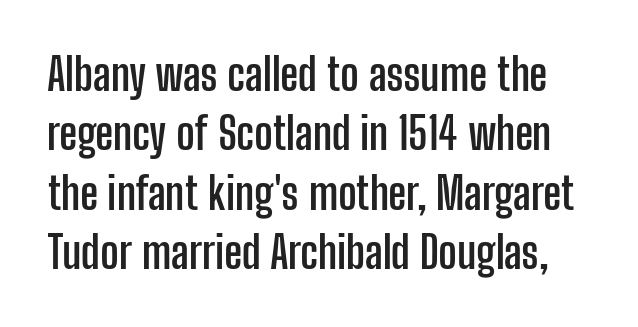
Q: Is the text bold? A: Yes.
Q: Is the text italic (slanted)? A: No, it is upright.
Q: Is the typeface a serif or a sans-serif typeface? A: Sans-serif.
Q: Is the text underlined? A: No.
Q: Is the spacing between letters normal or unusually wide? A: Normal.
Q: Is the spacing between lines tight, normal or loose? A: Normal.
Q: Width (condensed, normal, or wide)? A: Condensed.
Q: Stroke contrast? A: Low.
Q: x-height? A: Medium.
Q: Monospaced? A: No.
